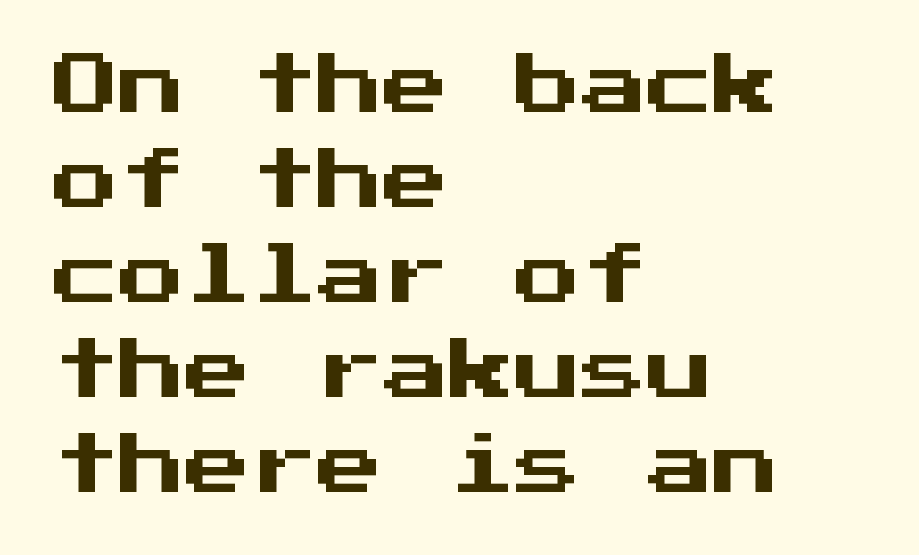
{"serif": "no", "italic": "no", "width": "normal", "stroke_contrast": "medium", "x_height": "medium", "monospaced": "yes", "underline": "no", "align": "left", "line_spacing": "normal", "line_spacing_ratio": 1.44, "letter_spacing": "normal", "letter_spacing_em": 0.0, "glyph_px": 66}
